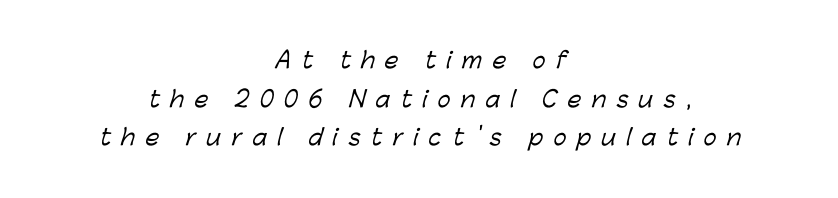
These lines stack symmetrically, like a column narrowing and widening about its center. The glyphs are unaccompanied by any horizontal stroke below them. Caption: expanded tracking, letters set apart.
